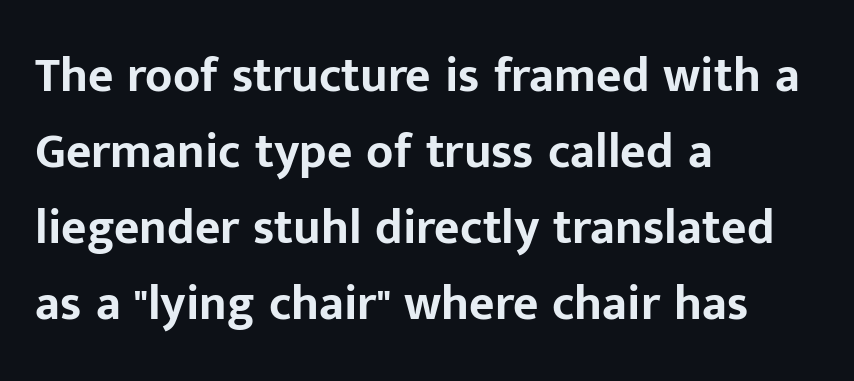
Q: Is the text bold? A: Yes.
Q: Is the text italic (slanted)? A: No, it is upright.
Q: Is the typeface a serif or a sans-serif typeface? A: Sans-serif.
Q: Is the text underlined? A: No.
Q: How is the paragraph aligned? A: Left-aligned.
Q: Is the spacing between letters normal or unusually wide? A: Normal.
Q: Is the spacing between lines tight, normal or loose? A: Normal.
Q: Width (condensed, normal, or wide)? A: Normal.
Q: Stroke contrast? A: Low.
Q: x-height? A: Medium.
Q: Monospaced? A: No.
